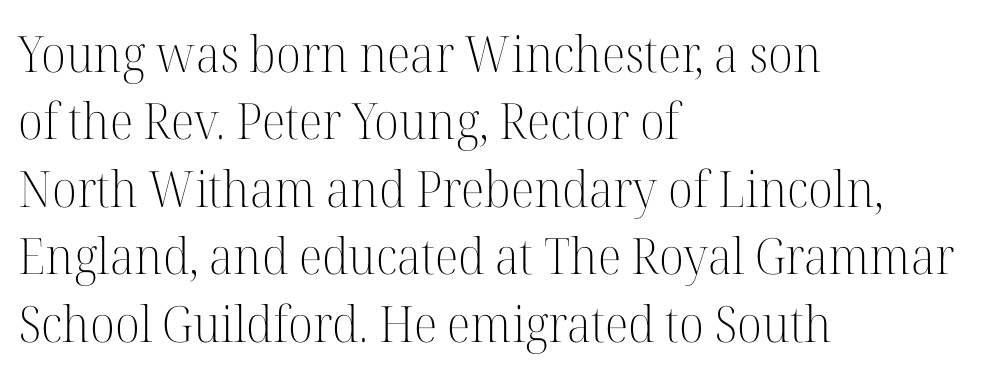
This sample has the flowing, uneven cadence of proportional lettering. Unbolded letterforms with no extra heft. Descenders hang freely into open space. Inter-character spacing is left at the font's built-in metrics.
